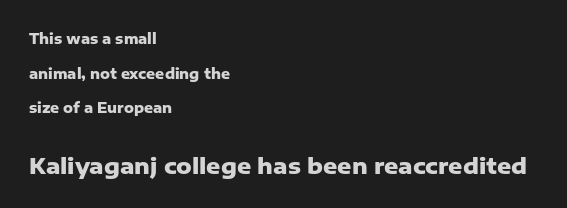
Horizontal alignment here is leftward, the default for most running prose. The font is running at its bold setting. Style check: upright. Whoever set this chose breathing room over compactness in the vertical rhythm.
